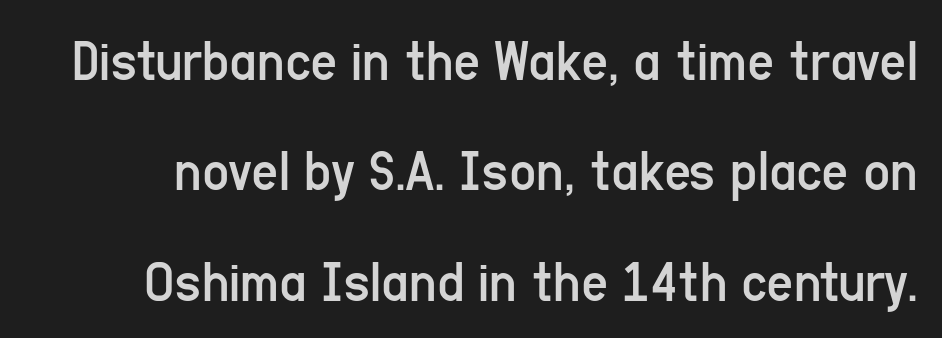
The image shows 59 px regular-weight, condensed sans-serif type, upright; set line spacing 1.87x, normal letter spacing, not underlined; low stroke contrast and a medium x-height.
